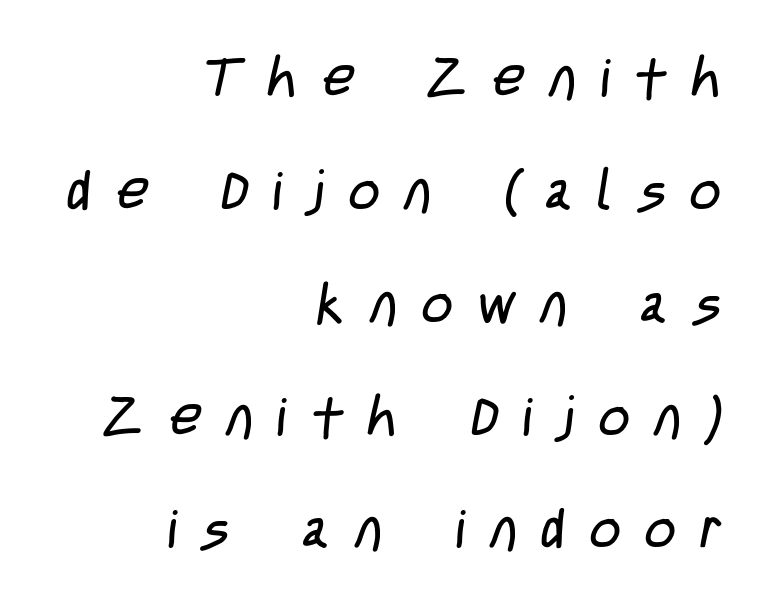
{"serif": "no", "bold": "no", "weight": "regular", "width": "condensed", "stroke_contrast": "low", "x_height": "large", "monospaced": "no", "underline": "no", "align": "right", "line_spacing": "loose", "line_spacing_ratio": 2.09, "letter_spacing": "wide", "letter_spacing_em": 0.46, "glyph_px": 54}
